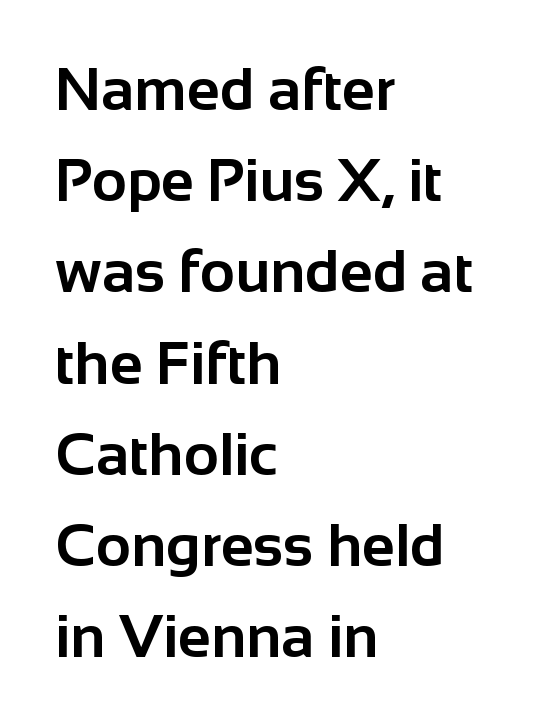
Q: Is the text bold? A: Yes.
Q: Is the text italic (slanted)? A: No, it is upright.
Q: Is the typeface a serif or a sans-serif typeface? A: Sans-serif.
Q: Is the text underlined? A: No.
Q: How is the paragraph aligned? A: Left-aligned.
Q: Is the spacing between letters normal or unusually wide? A: Normal.
Q: Is the spacing between lines tight, normal or loose? A: Normal.
Q: Width (condensed, normal, or wide)? A: Normal.
Q: Stroke contrast? A: Low.
Q: x-height? A: Medium.
Q: Monospaced? A: No.
